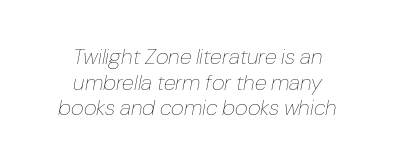
Q: Is the text bold? A: No.
Q: Is the text italic (slanted)? A: Yes, it leans right by about 10 degrees.
Q: Is the text underlined? A: No.
Q: How is the paragraph aligned? A: Centered.
Q: Is the spacing between letters normal or unusually wide? A: Normal.
